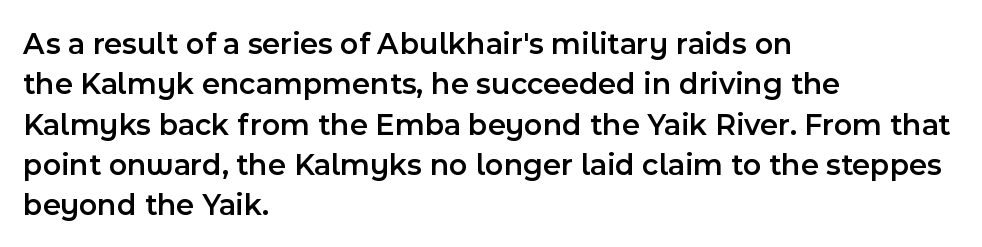
The image shows 31 px semibold sans-serif type, upright; set left-aligned, normal line spacing (1.3x), normal letter spacing, not underlined; a medium x-height.
